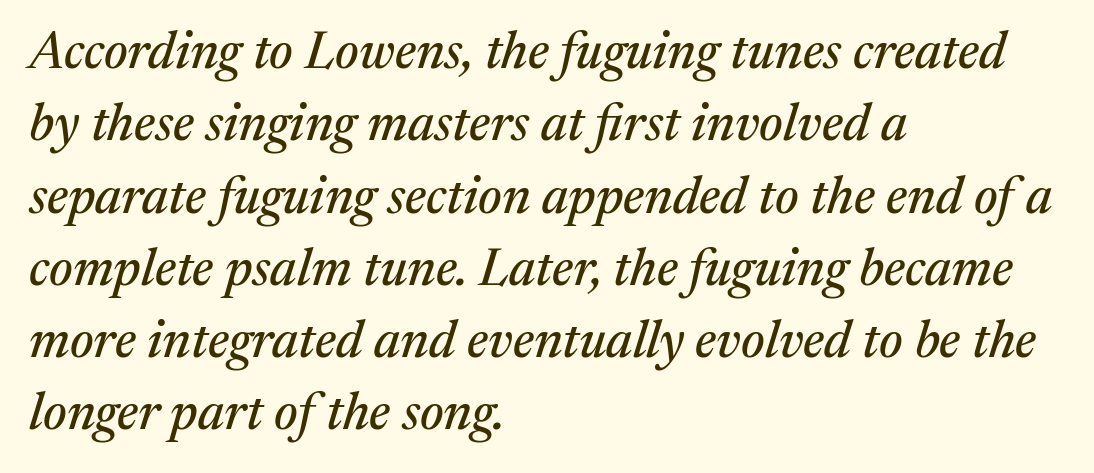
This rendering features lettering with no underline. Typographically, this falls in the serif category. The text carries the slant typical of an italic or oblique font. Looks like regular typesetting: each glyph gets only the width it needs. The paragraph shown leans on its left margin.
